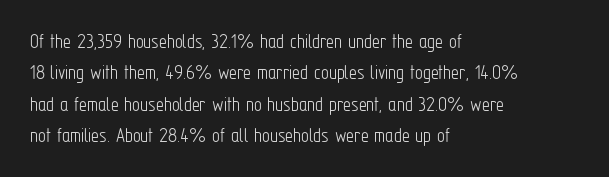
The line-height multiplier appears to be the usual default. The ragged edge is on the right, which tells us the setting is flush left. A typesetter would mark this as roman, not italic. This sample uses plain, unmodified letter spacing. No letter is thick-stroked: the sample isn't bold.
